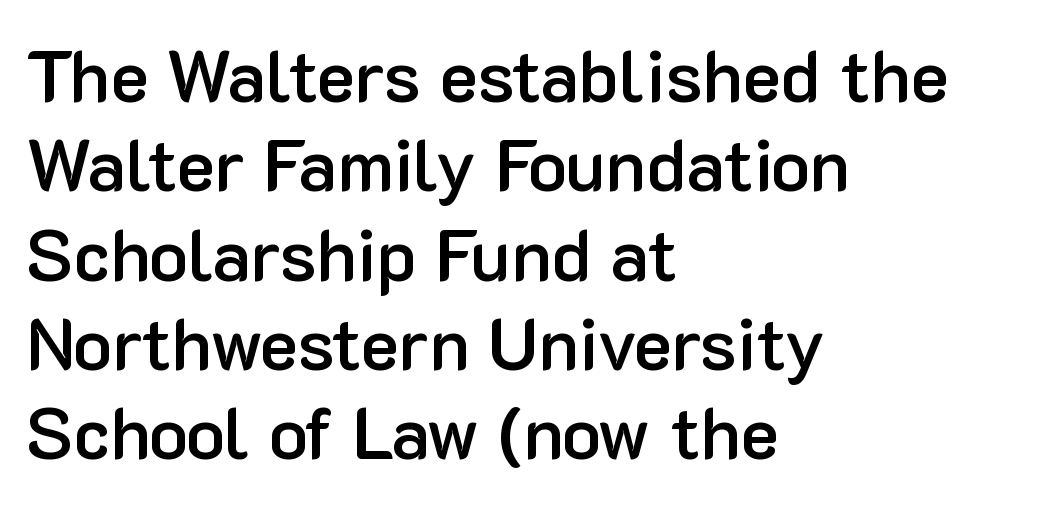
Q: Is the text bold? A: Semi-bold.
Q: Is the text italic (slanted)? A: No, it is upright.
Q: Is the typeface a serif or a sans-serif typeface? A: Sans-serif.
Q: Is the text underlined? A: No.
Q: How is the paragraph aligned? A: Left-aligned.
Q: Is the spacing between letters normal or unusually wide? A: Normal.
Q: Width (condensed, normal, or wide)? A: Normal.
Q: Stroke contrast? A: Low.
Q: x-height? A: Medium.
Q: Monospaced? A: No.
